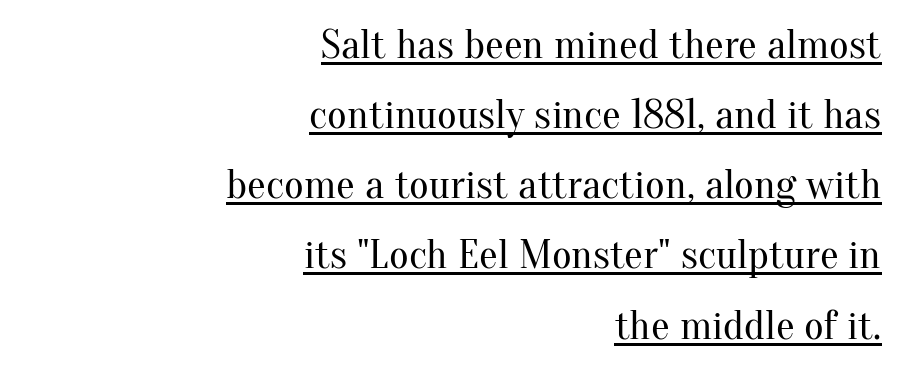
Q: Is the text bold? A: No.
Q: Is the text italic (slanted)? A: No, it is upright.
Q: Is the typeface a serif or a sans-serif typeface? A: Serif.
Q: Is the text underlined? A: Yes.
Q: How is the paragraph aligned? A: Right-aligned.
Q: Is the spacing between letters normal or unusually wide? A: Normal.
Q: Is the spacing between lines tight, normal or loose? A: Normal.
Q: Width (condensed, normal, or wide)? A: Normal.
Q: Stroke contrast? A: Medium.
Q: x-height? A: Small.
Q: Monospaced? A: No.
